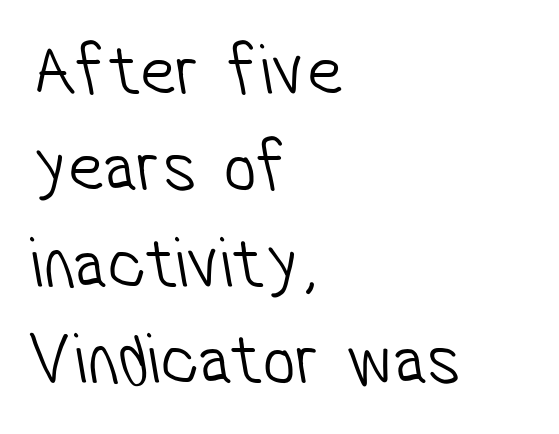
The characters display no serif detailing; their extremities are plain. Casual observation: everything's shoved over to the left. If you measured baseline to baseline, you'd find a middling distance. The strip under each line holds only bare page.
